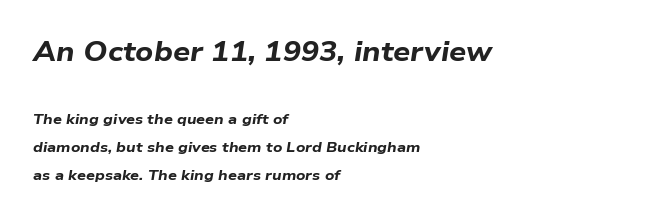
Between one letter and the next there's only the usual sliver of space. Whoever set this chose breathing room over compactness in the vertical rhythm. Size hierarchy here favors the leading block over the trailing one. The words here are not underlined.
